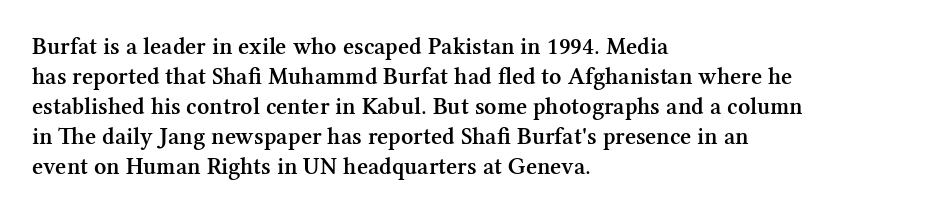
Unmarked baselines from the first word to the last. The leading is moderate, giving the passage an even texture. A bit beefed up — I'd call it semibold rather than bold. Horizontal alignment here is leftward, the default for most running prose. Style check: upright. Honestly, the letter spacing is just normal — you wouldn't notice it.
